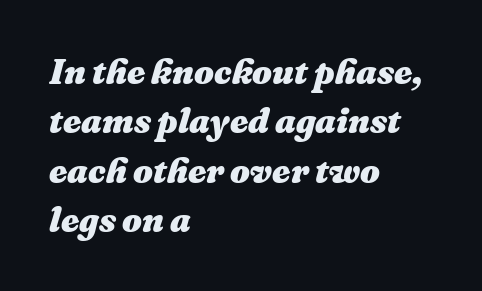
Tracking value appears to be zero — textbook default spacing. In terms of weight, the rendering is a true, heavy bold. This is oblique type, the kind used for emphasis or titles. Casual observation: everything's shoved over to the left. Is this a fixed-width face? No — the glyphs have proportional, varying widths. Does the leading feel generous? No, just average.
